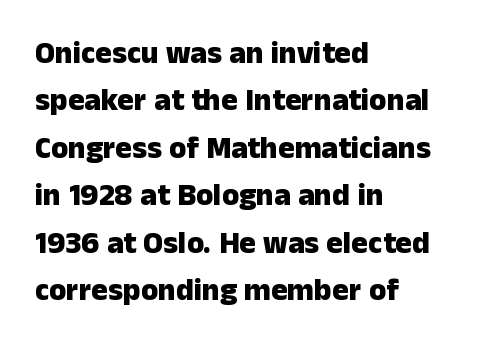
{"serif": "no", "italic": "no", "bold": "yes", "weight": "heavy", "width": "normal", "stroke_contrast": "low", "x_height": "medium", "monospaced": "no", "underline": "no", "align": "left", "line_spacing": "normal", "line_spacing_ratio": 1.53, "letter_spacing": "normal", "letter_spacing_em": 0.0, "glyph_px": 31}
